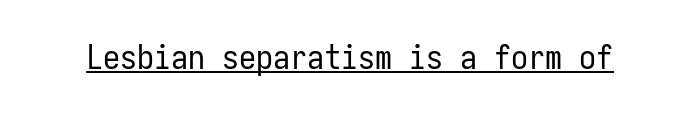
Tracking here is standard; glyphs follow each other at the usual distance. Each line of the rendering has a horizontal stroke beneath the glyphs. Is this a sans? Yes — the strokes have no serifs. The font is comparable to plain body text, perhaps lighter. This is roman type, the default non-slanted kind.
